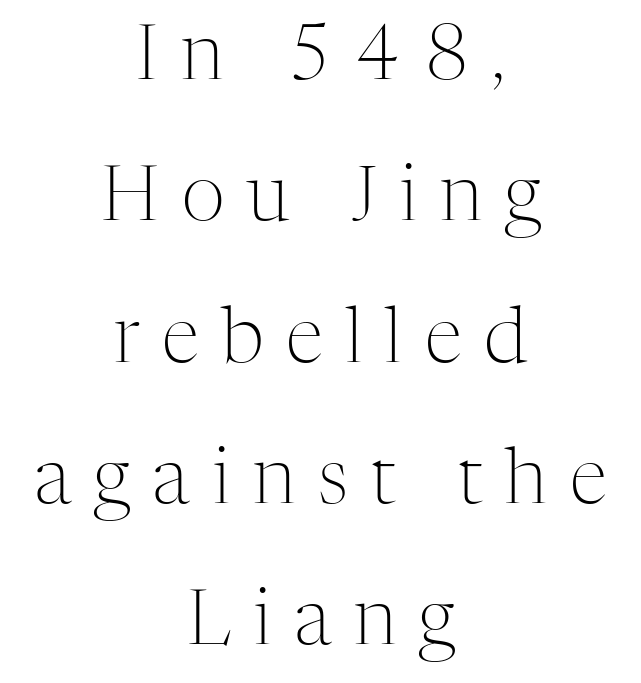
Compared with a flush-left layout, this one balances lines on the center instead. The space beneath each line is pristine and unruled. Bold? No — there's no thickening of the strokes. Short note: letters widely spaced.
